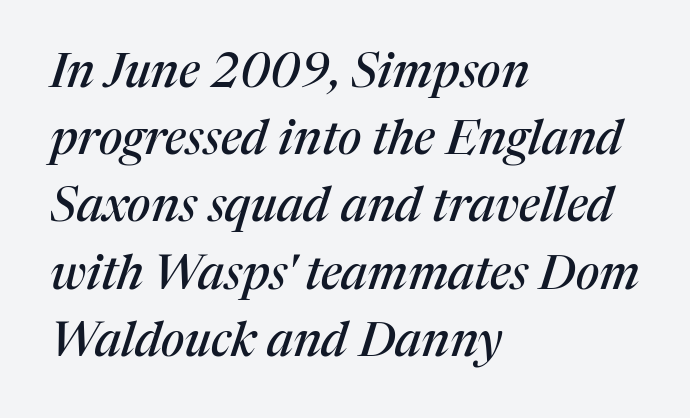
{"serif": "yes", "italic": "yes", "lean": "right", "slant_degrees": 17, "width": "normal", "stroke_contrast": "medium", "x_height": "medium", "monospaced": "no", "underline": "no", "align": "left", "line_spacing": "normal", "line_spacing_ratio": 1.4, "letter_spacing": "normal", "letter_spacing_em": 0.0, "glyph_px": 48}
